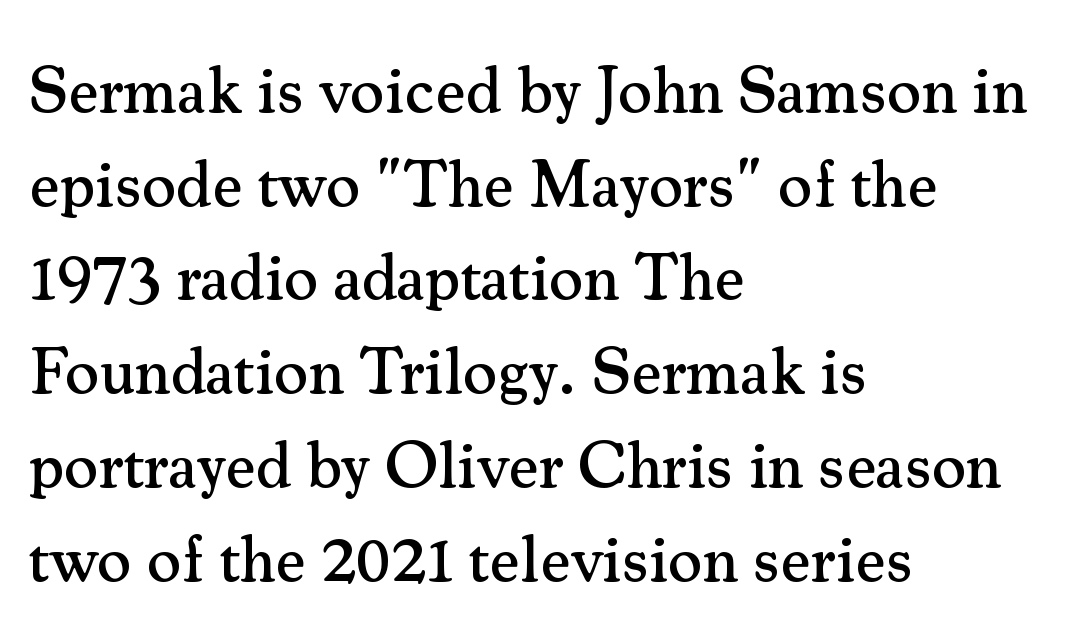
The image shows 66 px serif type, upright; set left-aligned, normal line spacing (1.42x), normal letter spacing, not underlined; medium stroke contrast and a small x-height.
